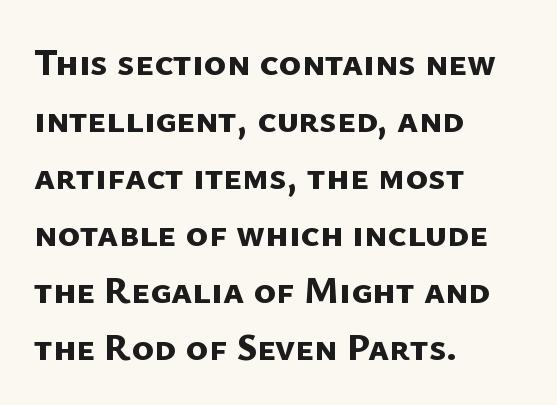
The rendering keeps characters at their native spacing. Varying glyph widths throughout — classic text-font behaviour. Serif or sans? Sans — the stroke terminals are bare. A bare baseline throughout the passage.
